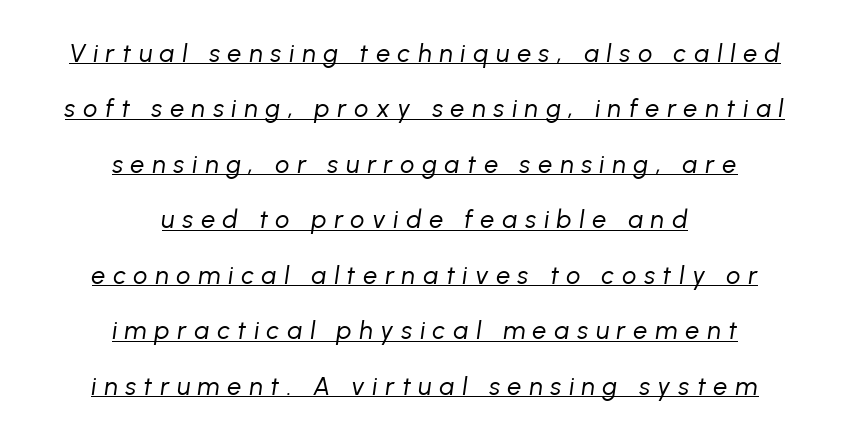
{"italic": "yes", "lean": "right", "slant_degrees": 8, "bold": "no", "underline": "yes", "align": "center", "line_spacing": "loose", "line_spacing_ratio": 2.22, "letter_spacing": "wide", "letter_spacing_em": 0.31, "glyph_px": 25}
